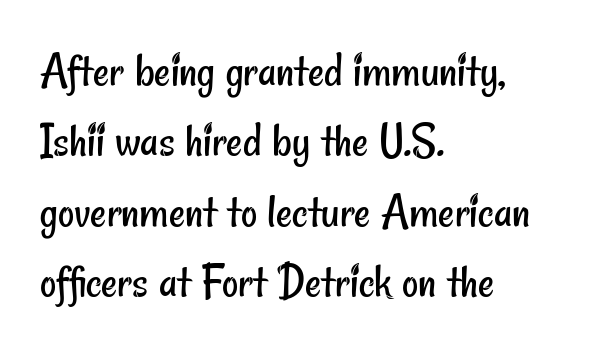
These lines stack with their left ends in a neat column. The gaps between neighbouring characters are ordinary and unremarkable. How would I describe the line gaps? Plain and ordinary. To sum up the face: it is a sans, with no serifs. Is this a fixed-width face? No — the glyphs have proportional, varying widths.
